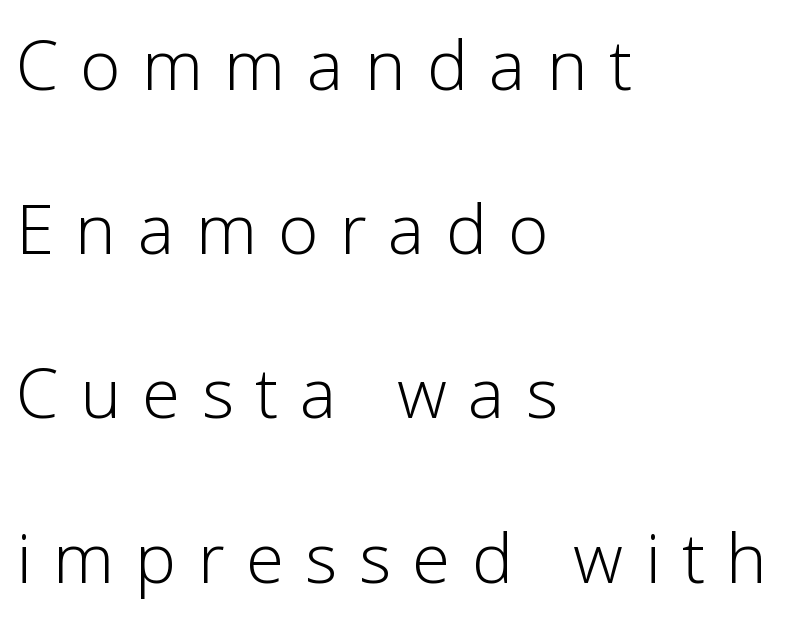
{"serif": "no", "italic": "no", "bold": "no", "weight": "light", "width": "normal", "stroke_contrast": "low", "x_height": "medium", "monospaced": "no", "underline": "no", "align": "left", "line_spacing": "loose", "line_spacing_ratio": 2.38, "letter_spacing": "wide", "letter_spacing_em": 0.31, "glyph_px": 69}
